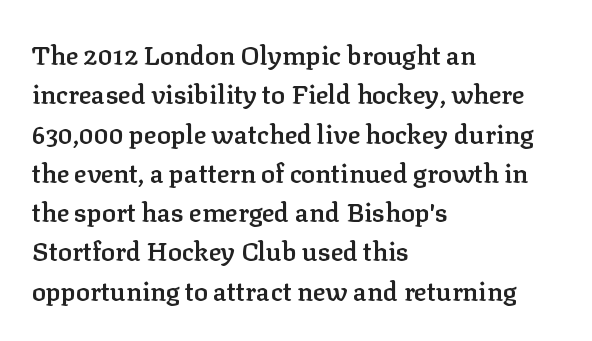
Q: Is the text bold? A: Semi-bold.
Q: Is the text italic (slanted)? A: No, it is upright.
Q: Is the text underlined? A: No.
Q: How is the paragraph aligned? A: Left-aligned.
Q: Is the spacing between letters normal or unusually wide? A: Normal.
Q: Is the spacing between lines tight, normal or loose? A: Normal.
